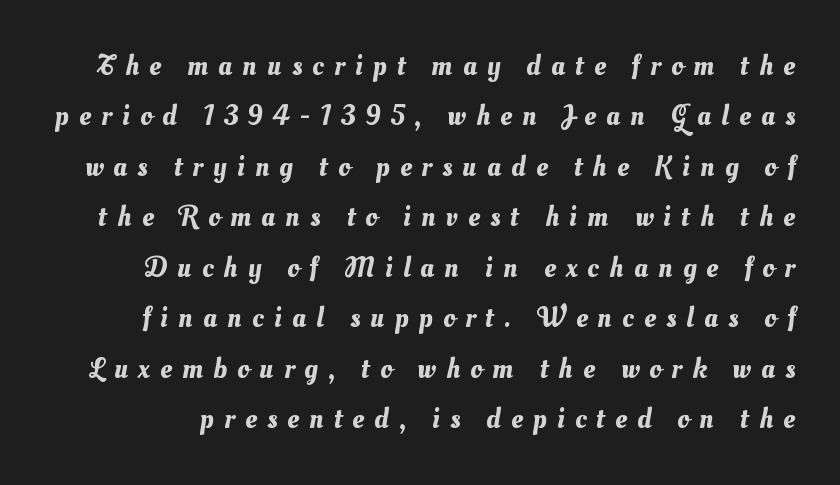
The passage shown is not underscored anywhere. Tracking value appears strongly positive — letters spread wide. Character widths vary here, with narrow letters taking less room than wide ones.
